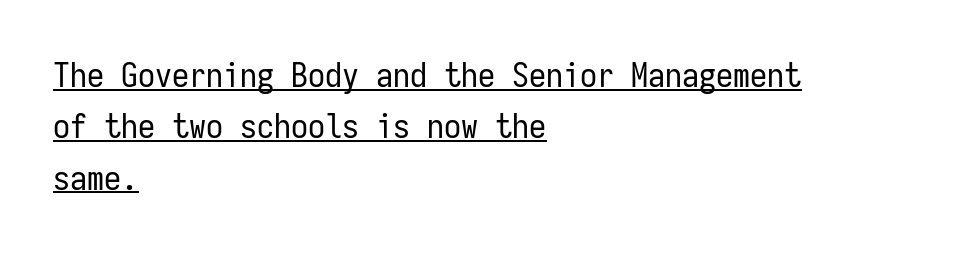
Q: Is the text bold? A: No.
Q: Is the text italic (slanted)? A: No, it is upright.
Q: Is the typeface a serif or a sans-serif typeface? A: Sans-serif.
Q: Is the text underlined? A: Yes.
Q: How is the paragraph aligned? A: Left-aligned.
Q: Is the spacing between letters normal or unusually wide? A: Normal.
Q: Is the spacing between lines tight, normal or loose? A: Normal.
Q: Width (condensed, normal, or wide)? A: Condensed.
Q: Stroke contrast? A: Low.
Q: x-height? A: Medium.
Q: Monospaced? A: Yes.
